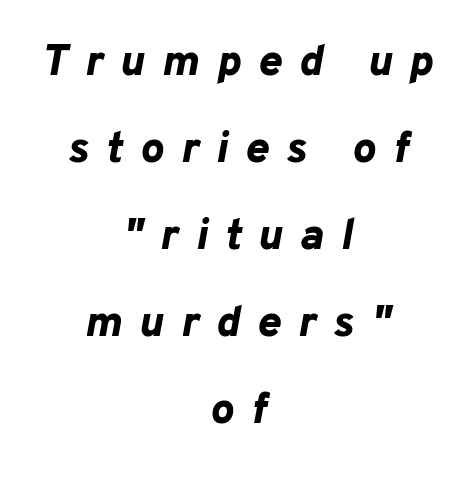
The image shows 44 px bold type, italic (leaning right); set centered, loose line spacing (1.98x), unusually wide letter spacing (+0.39 em), not underlined; low stroke contrast and a medium x-height.
